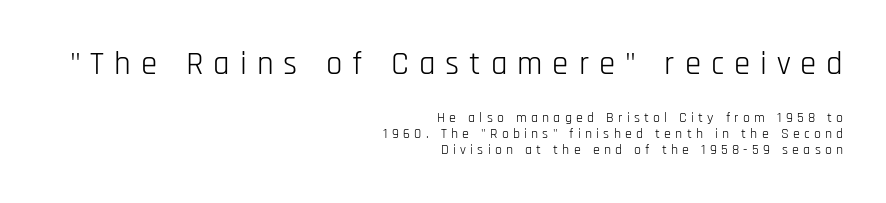
The image shows 33 px light, condensed sans-serif type, upright; set right-aligned, line spacing 1.16x, unusually wide letter spacing (+0.3 em), not underlined; the first (top) block is 2.36x larger; low stroke contrast and a large x-height.
